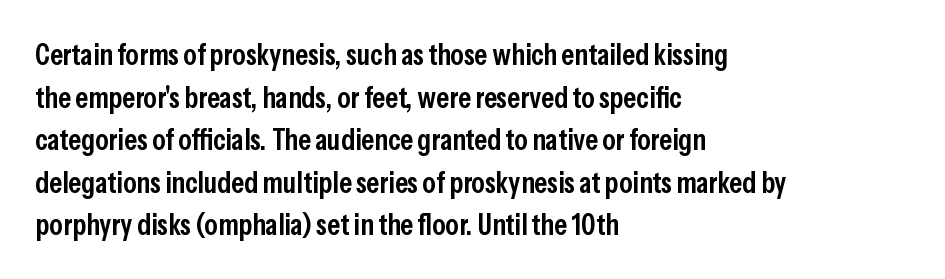
Leftover space on each line is placed entirely after the last word. Looks like regular typesetting: each glyph gets only the width it needs. Descenders hang freely into open space. The font is running at a semibold setting, under full bold.
